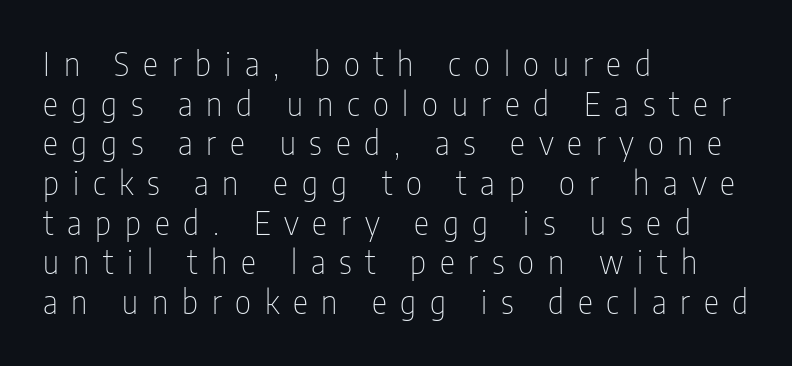
Here the designer chose a conventional face with non-uniform glyph widths. Casual observation: everything's shoved over to the left. Every stem runs plumb, perpendicular to the baseline. Look at the bottom of the vertical strokes: they stop flat, with no serifs.
